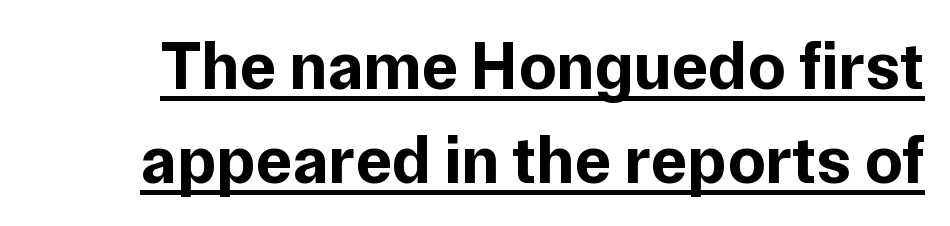
Q: Is the text bold? A: Yes.
Q: Is the text italic (slanted)? A: No, it is upright.
Q: Is the typeface a serif or a sans-serif typeface? A: Sans-serif.
Q: Is the text underlined? A: Yes.
Q: Is the spacing between letters normal or unusually wide? A: Normal.
Q: Is the spacing between lines tight, normal or loose? A: Normal.
Q: Width (condensed, normal, or wide)? A: Normal.
Q: Stroke contrast? A: Low.
Q: x-height? A: Medium.
Q: Monospaced? A: No.
